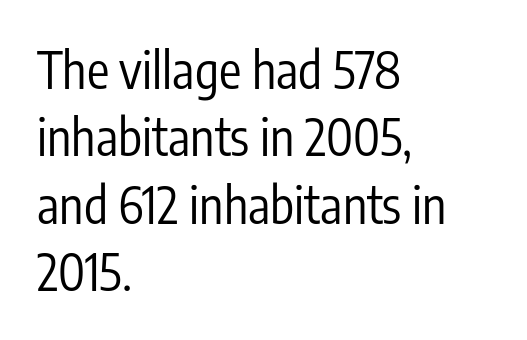
The image shows 50 px regular-weight, condensed sans-serif type, upright; set left-aligned, normal line spacing (1.35x), normal letter spacing, not underlined; low stroke contrast and a medium x-height.
